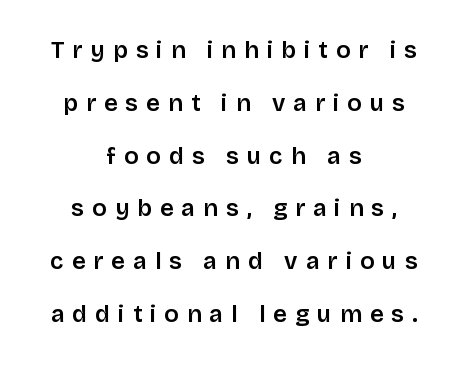
Q: Is the text bold? A: Semi-bold.
Q: Is the text italic (slanted)? A: No, it is upright.
Q: Is the text underlined? A: No.
Q: How is the paragraph aligned? A: Centered.
Q: Is the spacing between letters normal or unusually wide? A: Unusually wide.
Q: Is the spacing between lines tight, normal or loose? A: Loose.
